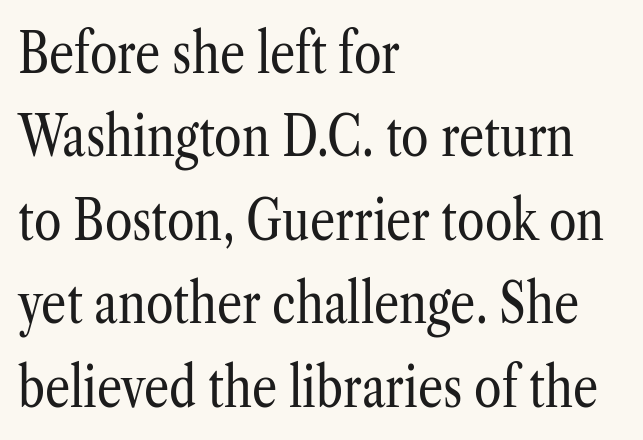
Q: Is the text bold? A: No.
Q: Is the text italic (slanted)? A: No, it is upright.
Q: Is the typeface a serif or a sans-serif typeface? A: Serif.
Q: Is the text underlined? A: No.
Q: How is the paragraph aligned? A: Left-aligned.
Q: Is the spacing between letters normal or unusually wide? A: Normal.
Q: Is the spacing between lines tight, normal or loose? A: Normal.
Q: Width (condensed, normal, or wide)? A: Condensed.
Q: Stroke contrast? A: Low.
Q: x-height? A: Medium.
Q: Monospaced? A: No.
